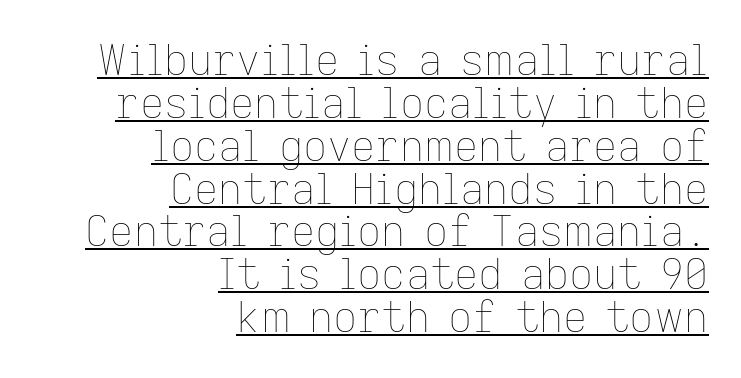
Typeset ragged left — the right edge is the straight one. The letters sit at their default tracking, neither squeezed nor spread. Rows of type sit shoulder to shoulder in the vertical direction. In terms of posture, this sample is upright. Decoration check: the copy is underlined. The face used here is proportionally spaced, like ordinary book or web type.
